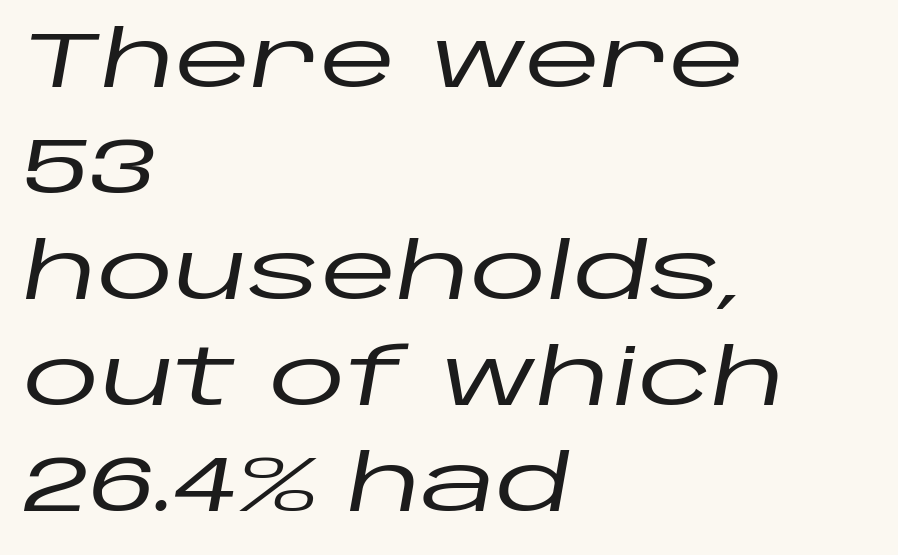
{"italic": "yes", "lean": "right", "slant_degrees": 10, "width": "wide", "stroke_contrast": "low", "x_height": "large", "monospaced": "no", "underline": "no", "align": "left", "line_spacing": "normal", "line_spacing_ratio": 1.36, "letter_spacing": "normal", "letter_spacing_em": 0.0, "glyph_px": 78}
